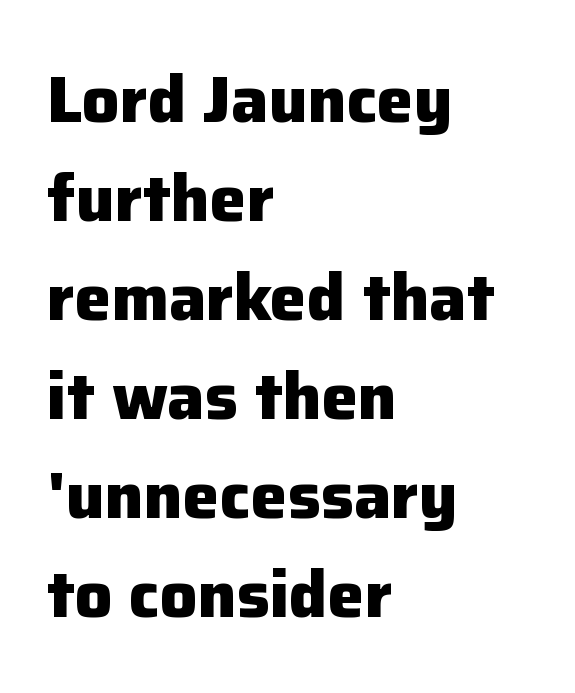
Q: Is the text bold? A: Yes.
Q: Is the text italic (slanted)? A: No, it is upright.
Q: Is the typeface a serif or a sans-serif typeface? A: Sans-serif.
Q: Is the text underlined? A: No.
Q: How is the paragraph aligned? A: Left-aligned.
Q: Is the spacing between letters normal or unusually wide? A: Normal.
Q: Is the spacing between lines tight, normal or loose? A: Normal.
Q: Width (condensed, normal, or wide)? A: Normal.
Q: Stroke contrast? A: Low.
Q: x-height? A: Medium.
Q: Monospaced? A: No.
